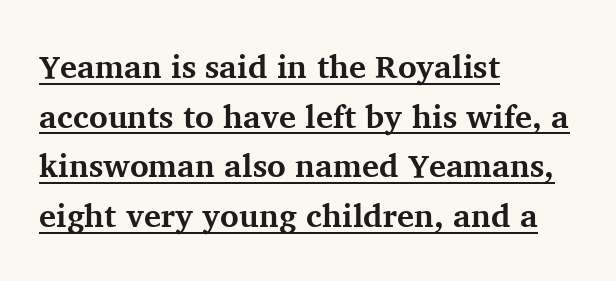
The image shows 32 px bold serif type, upright; set left-aligned, normal line spacing (1.55x), normal letter spacing, underlined; medium stroke contrast and a medium x-height.
